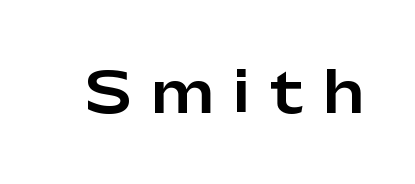
The image shows 56 px sans-serif type, upright; set unusually wide letter spacing (+0.36 em), not underlined; low stroke contrast and a medium x-height.
